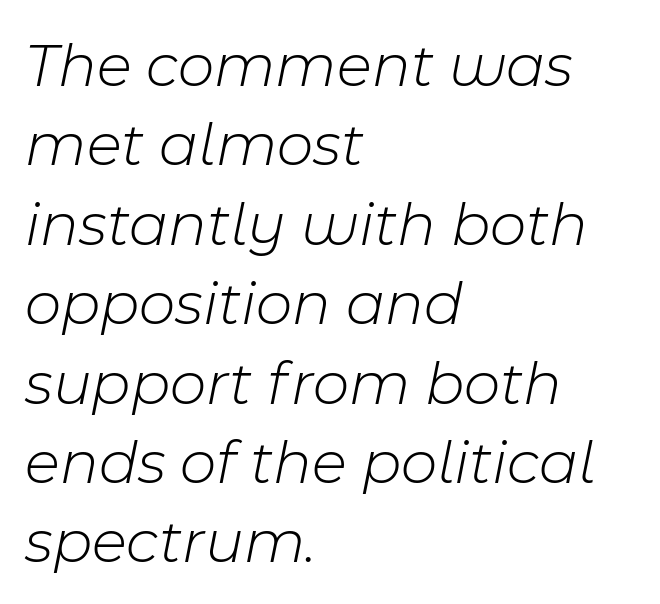
{"italic": "yes", "lean": "right", "slant_degrees": 11, "bold": "no", "weight": "light", "width": "normal", "stroke_contrast": "low", "x_height": "medium", "monospaced": "no", "underline": "no", "align": "left", "line_spacing": "normal", "line_spacing_ratio": 1.26, "letter_spacing": "normal", "letter_spacing_em": 0.0, "glyph_px": 63}
